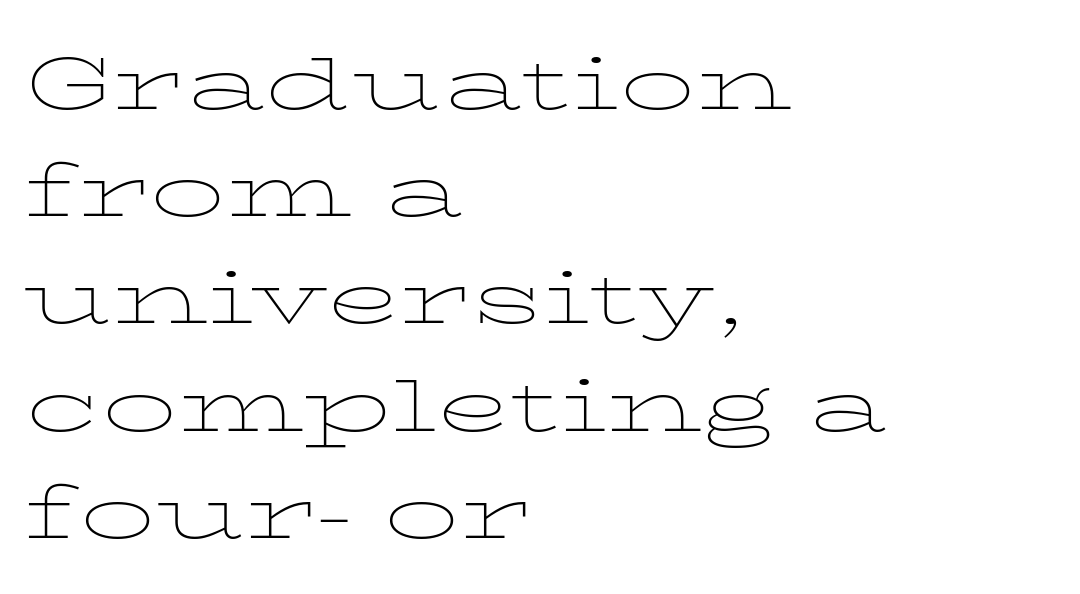
Check under the words: just untouched page. This is serif lettering, the kind often seen in printed books. The letters sit at their default tracking, neither squeezed nor spread. The face looks like a standard text weight, possibly lighter. Posture: upright roman.
